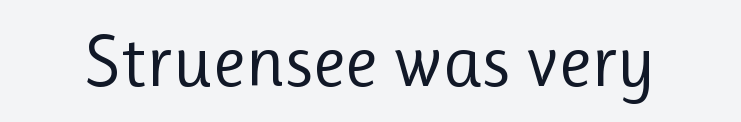
The image shows 74 px regular-weight sans-serif type, upright; set normal letter spacing, not underlined; low stroke contrast and a medium x-height.
